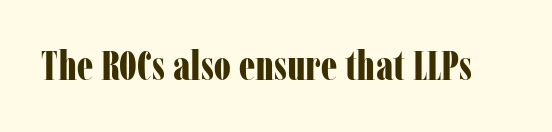
The passage shown is typed in a proportional face where columns would drift. The letters carry serifs — small finishing strokes at the ends of their stems. This rendering features lettering with no underline. Posture: upright roman. Heft: maximum for text — a bold.
